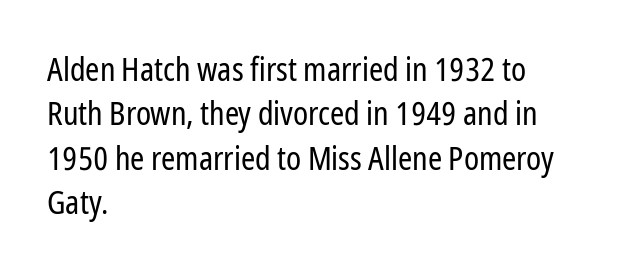
The image shows 32 px regular-weight, condensed sans-serif type, upright; set left-aligned, normal line spacing (1.39x), normal letter spacing, not underlined; low stroke contrast and a medium x-height.
